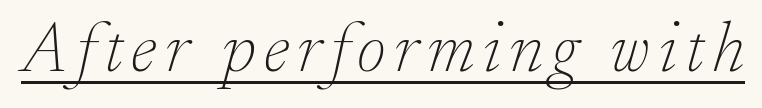
The face used here appears with an underline applied. Proportional: the letters do not fall into vertical columns. Observe the serifs anchoring each vertical stroke in this sample. In terms of posture, this sample is oblique. Compared with a typical body face, this is equally light or lighter still.
